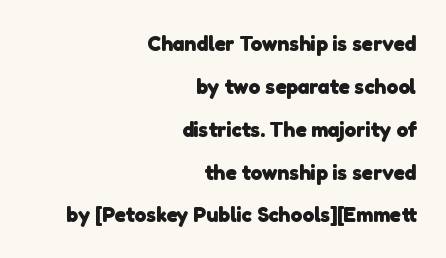
Heavy, bold letterforms. Bare-footed words on every line. Is the letter spacing exaggerated? No — it looks like the ordinary default. In terms of leading, this rendering errs on the spacious side. The paragraph has a hard right edge and a soft left edge.
